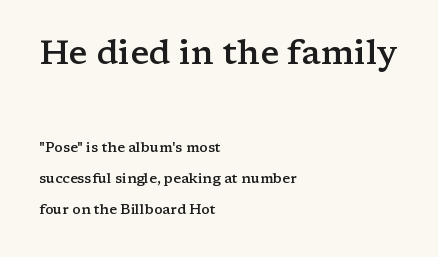
Ordinary non-slanted type is in use. Set as a demibold, roughly 600 on the weight scale. The baseline area is clear. These lines are rendered in a variable-pitch font.
